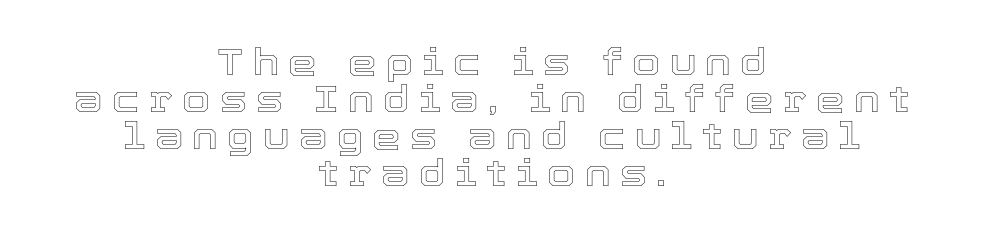
{"italic": "no", "width": "normal", "x_height": "medium", "monospaced": "no", "underline": "no", "align": "center", "line_spacing": "tight", "line_spacing_ratio": 1.03, "letter_spacing": "wide", "letter_spacing_em": 0.26, "glyph_px": 36}
